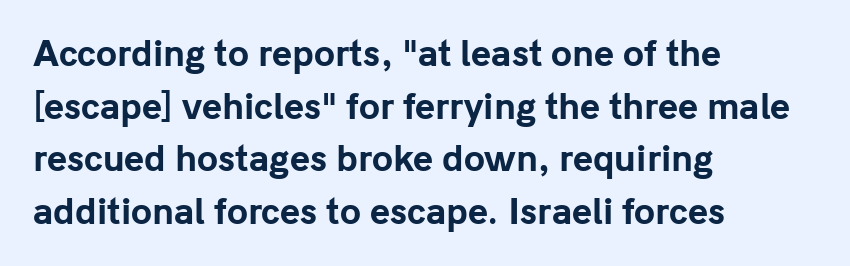
Vertical spacing — default. Inter-character spacing is left at the font's built-in metrics. Has an underline been added? It has not. Note the varied advance widths — an 'i' is clearly narrower than an 'm'. Does the weight exceed regular? Yes, all the way to bold. In terms of letterform style, serifs are entirely absent.
